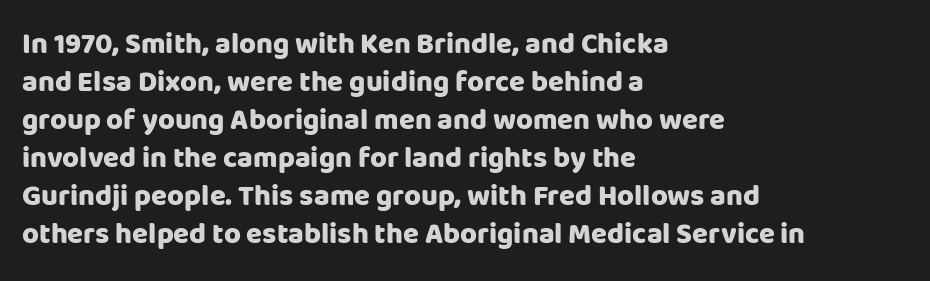
{"serif": "no", "italic": "no", "bold": "yes", "weight": "heavy", "width": "normal", "stroke_contrast": "low", "x_height": "large", "monospaced": "no", "underline": "no", "align": "left", "line_spacing": "normal", "line_spacing_ratio": 1.31, "letter_spacing": "normal", "letter_spacing_em": 0.0, "glyph_px": 29}
